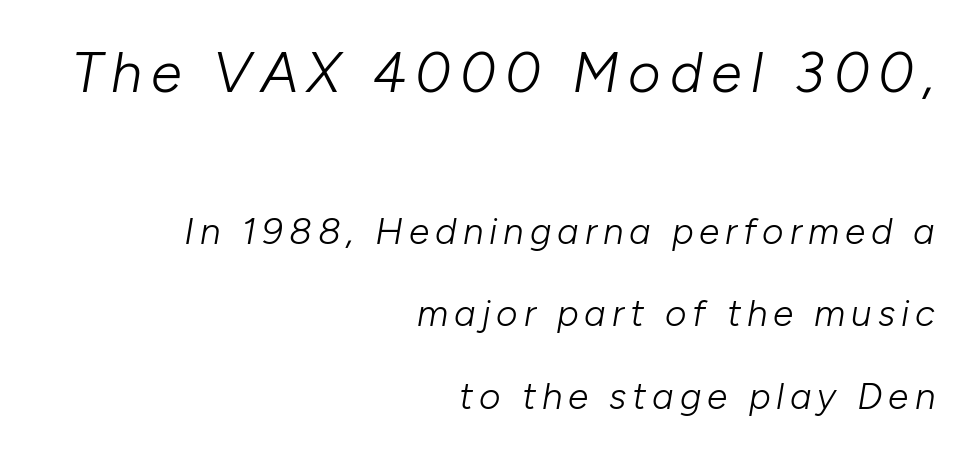
Slant detected: the letters are inclined. Any mark beneath the type? The region is blank. Heaviness? Minimal to ordinary, like unemphasized prose. Whoever set this made the first block the dominant, larger element. Short and long lines alike share a common ending point at right.
